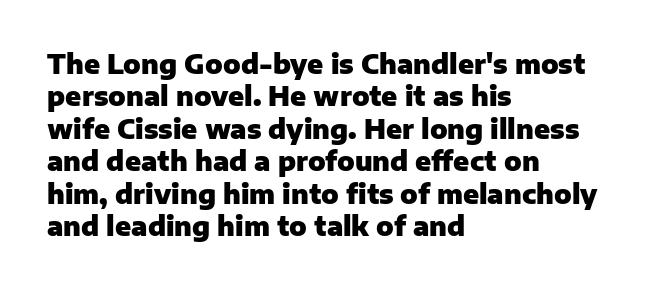
{"italic": "no", "bold": "yes", "underline": "no", "align": "left", "line_spacing": "normal", "line_spacing_ratio": 1.25, "letter_spacing": "normal", "letter_spacing_em": 0.0, "glyph_px": 26}
